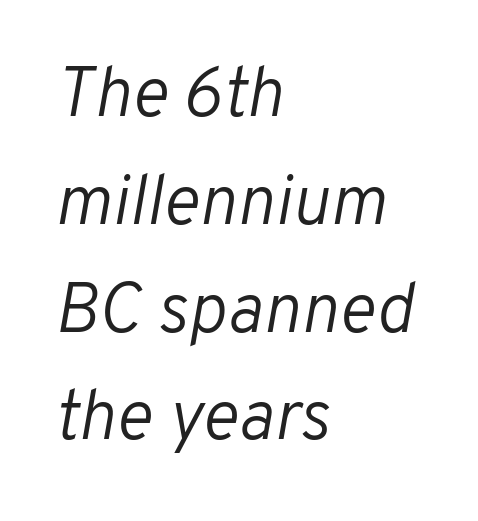
Has an underline been added? It has not. This rendering leaves character spacing at its baseline value. Every character sits at an angle, as italics do. Is the block centered? No — it sits flush against the left margin.
